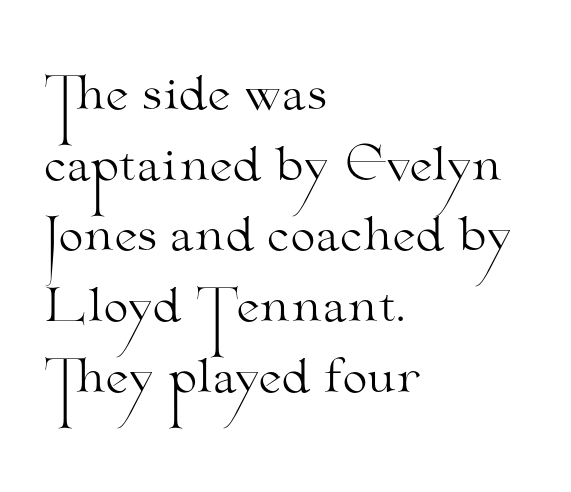
Is the stroke heavy? The answer is a plain regular-or-lighter. Does the leading feel generous? No, just average. You could call the tracking neutral — neither tight nor loose. The glyphs in this specimen are seriffed. Any mark beneath the type? The region is blank. Characters remain perfectly vertical along every line.
